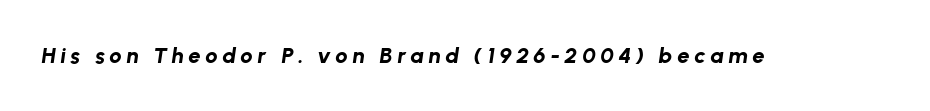
Q: Is the text bold? A: Yes.
Q: Is the text italic (slanted)? A: Yes, it leans right by about 8 degrees.
Q: Is the text underlined? A: No.
Q: Is the spacing between letters normal or unusually wide? A: Unusually wide.
